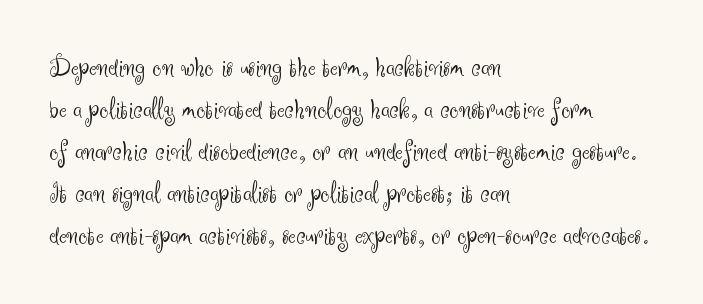
Q: Is the text bold? A: No.
Q: Is the text italic (slanted)? A: No, it is upright.
Q: Is the typeface a serif or a sans-serif typeface? A: Sans-serif.
Q: Is the text underlined? A: No.
Q: How is the paragraph aligned? A: Left-aligned.
Q: Is the spacing between letters normal or unusually wide? A: Normal.
Q: Is the spacing between lines tight, normal or loose? A: Normal.
Q: Width (condensed, normal, or wide)? A: Normal.
Q: Stroke contrast? A: Medium.
Q: x-height? A: Small.
Q: Monospaced? A: No.
